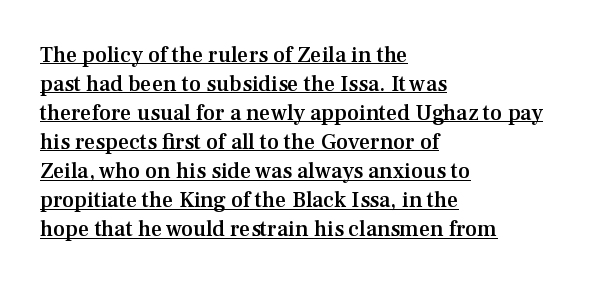
The image shows 22 px text type, upright; set left-aligned, normal line spacing (1.32x), normal letter spacing, underlined.
